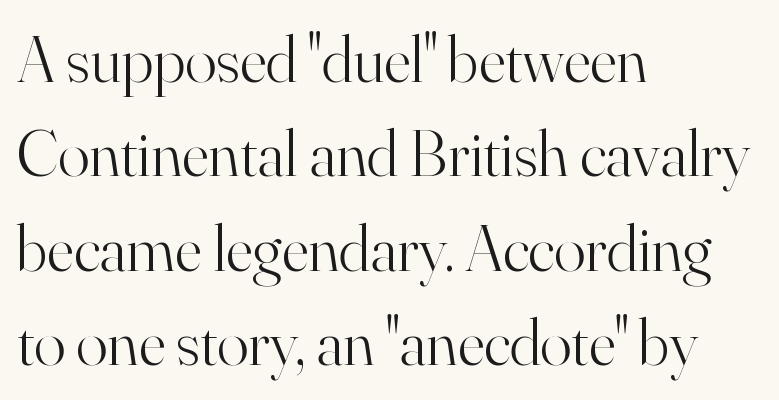
Upright lettering throughout. Weight: not bold — regular or lighter. Spacing verdict: proportional, widths tailored to each character. Any mark beneath the type? The region is blank. The horizontal fit of the characters is conventional and even.
